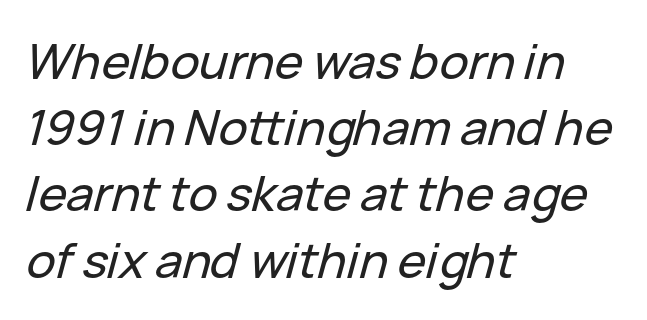
Italic? Definitely — the glyphs are oblique. The paragraph shown leans on its left margin. A typesetter would call this zero additional tracking. This sample keeps an unexceptional amount of space between lines.
